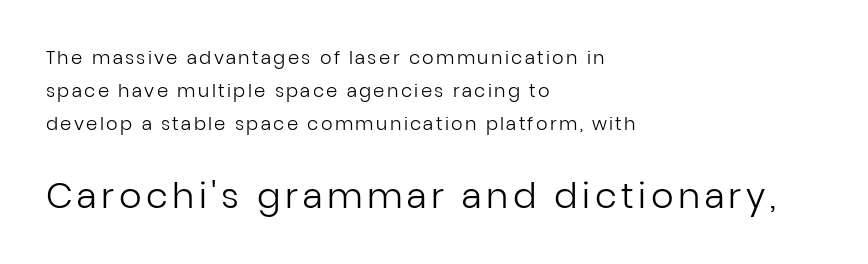
The image shows 35 px regular-weight sans-serif type, upright; set left-aligned, line spacing 1.83x, not underlined; the second (bottom) block is 1.94x larger; low stroke contrast and a medium x-height.
